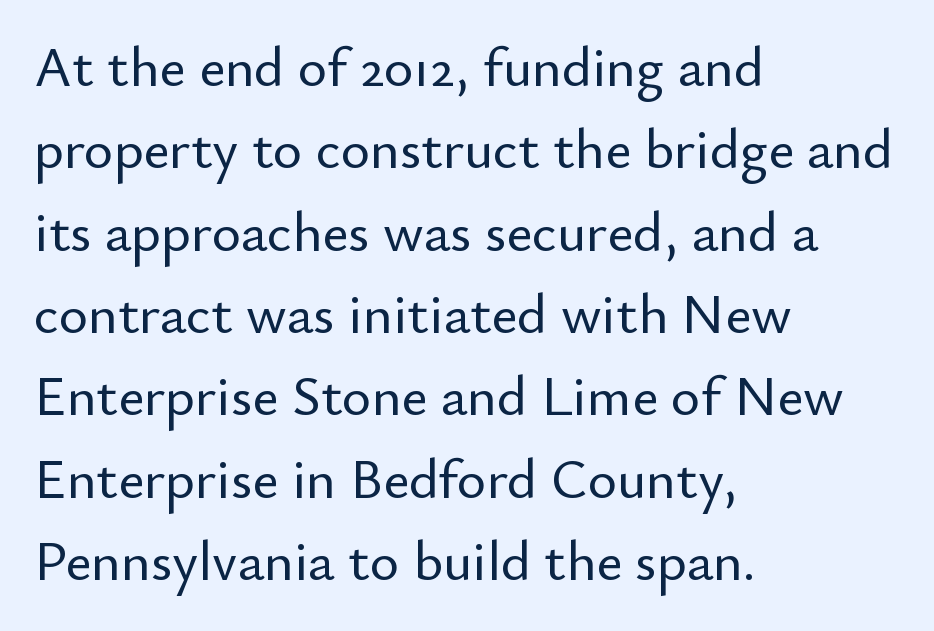
Q: Is the text italic (slanted)? A: No, it is upright.
Q: Is the typeface a serif or a sans-serif typeface? A: Sans-serif.
Q: Is the text underlined? A: No.
Q: How is the paragraph aligned? A: Left-aligned.
Q: Is the spacing between letters normal or unusually wide? A: Normal.
Q: Is the spacing between lines tight, normal or loose? A: Normal.
Q: Width (condensed, normal, or wide)? A: Normal.
Q: Stroke contrast? A: Low.
Q: x-height? A: Small.
Q: Monospaced? A: No.
